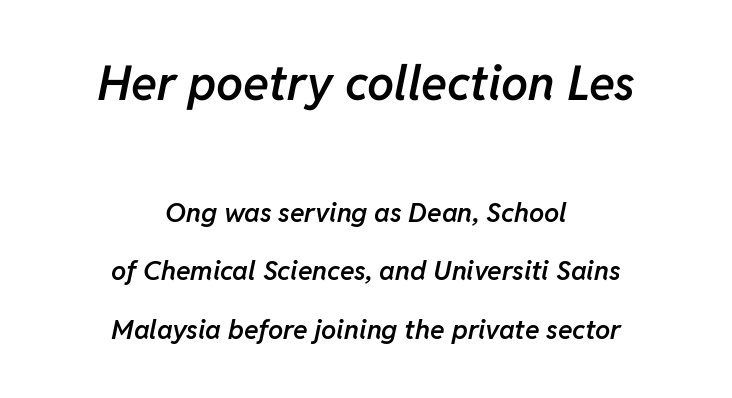
The zone under the glyphs is completely vacant. The letters are semibold — heavier than regular but short of a full bold. Do the characters align in a grid? No, the font is proportional. The rendering positions every line midway between the sides. The first block has been scaled up relative to the second.
